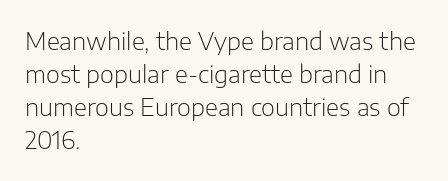
Q: Is the text bold? A: No.
Q: Is the text italic (slanted)? A: No, it is upright.
Q: Is the text underlined? A: No.
Q: How is the paragraph aligned? A: Left-aligned.
Q: Is the spacing between letters normal or unusually wide? A: Normal.
Q: Is the spacing between lines tight, normal or loose? A: Normal.
